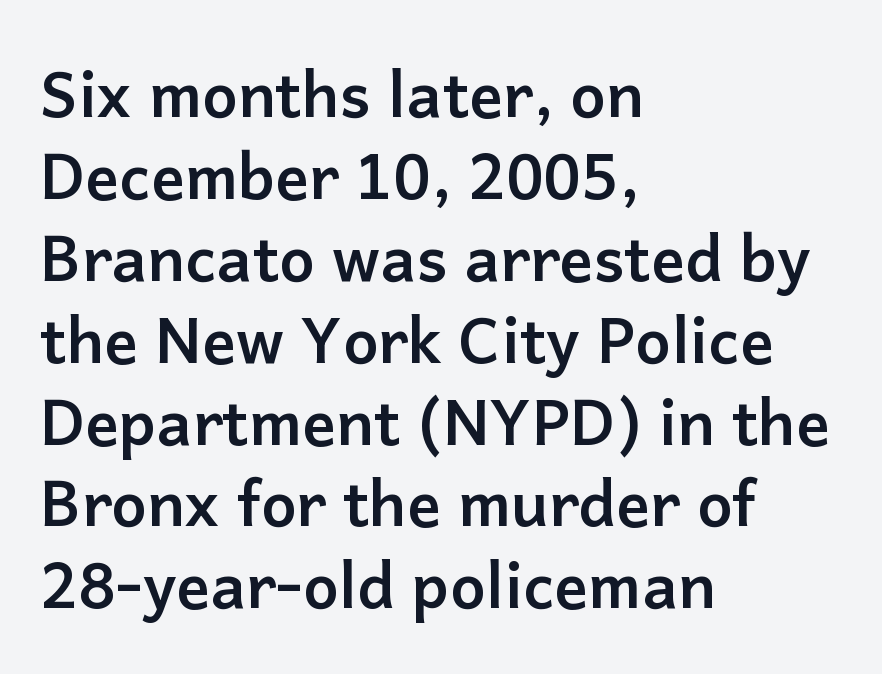
{"serif": "no", "italic": "no", "bold": "yes", "weight": "semibold", "width": "normal", "stroke_contrast": "low", "x_height": "medium", "monospaced": "no", "underline": "no", "align": "left", "line_spacing": "normal", "line_spacing_ratio": 1.3, "letter_spacing": "normal", "letter_spacing_em": 0.0, "glyph_px": 63}
